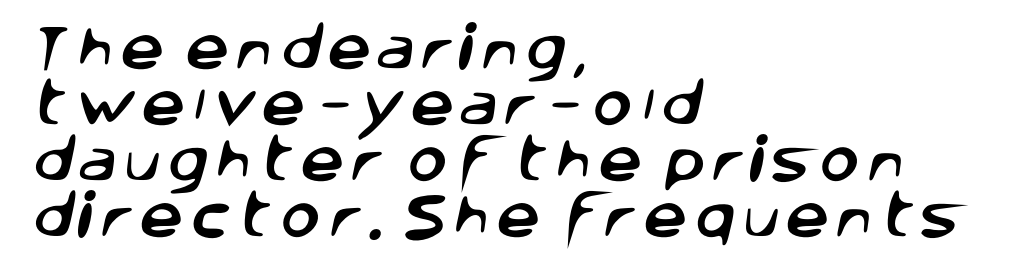
The image shows 49 px sans-serif type; set left-aligned, tight line spacing (1.14x), not underlined; low stroke contrast and a large x-height.
